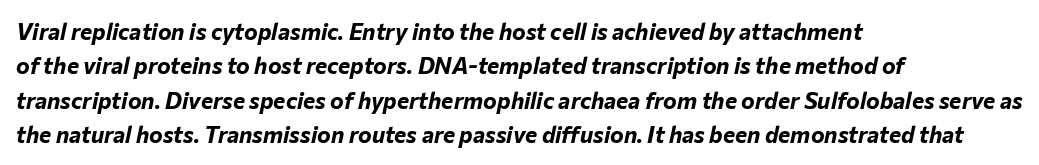
{"italic": "yes", "lean": "right", "slant_degrees": 12, "bold": "yes", "underline": "no", "align": "left", "line_spacing": "normal", "line_spacing_ratio": 1.5, "letter_spacing": "normal", "letter_spacing_em": 0.0, "glyph_px": 23}
